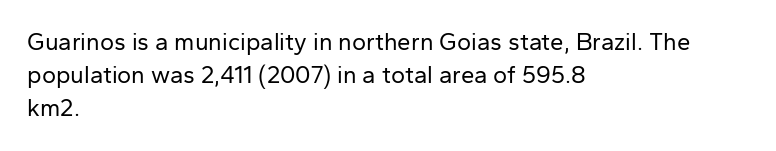
Q: Is the text bold? A: No.
Q: Is the text italic (slanted)? A: No, it is upright.
Q: Is the text underlined? A: No.
Q: How is the paragraph aligned? A: Left-aligned.
Q: Is the spacing between letters normal or unusually wide? A: Normal.
Q: Is the spacing between lines tight, normal or loose? A: Normal.
